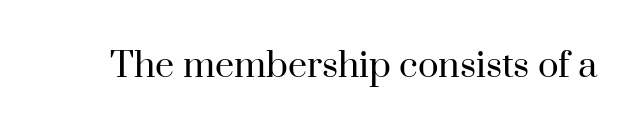
A typesetter would call this proportional, since set widths differ per character. This rendering features lettering with no underline. The font sits on the lighter half of the weight spectrum, regular included. Typographically, this falls in the serif category. Quick note: not italic, upright.
